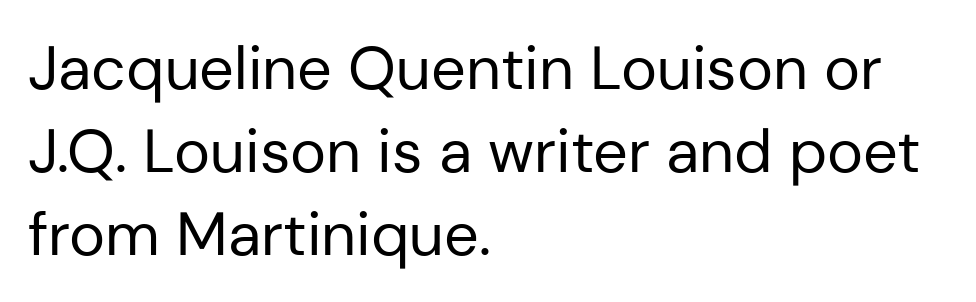
The image shows 61 px regular-weight sans-serif type, upright; set left-aligned, normal line spacing (1.36x), normal letter spacing, not underlined; low stroke contrast and a medium x-height.
